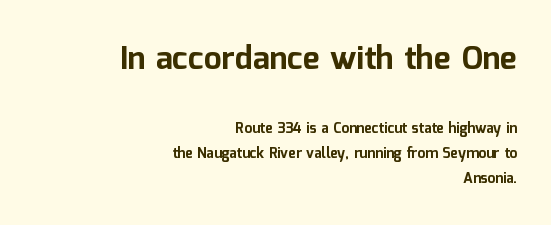
{"serif": "no", "italic": "no", "bold": "yes", "weight": "bold", "width": "normal", "stroke_contrast": "low", "x_height": "medium", "monospaced": "no", "underline": "no", "align": "right", "line_spacing_ratio": 1.79, "letter_spacing": "normal", "letter_spacing_em": 0.0, "larger_block": "first", "size_ratio": 2.29, "glyph_px": 32}
